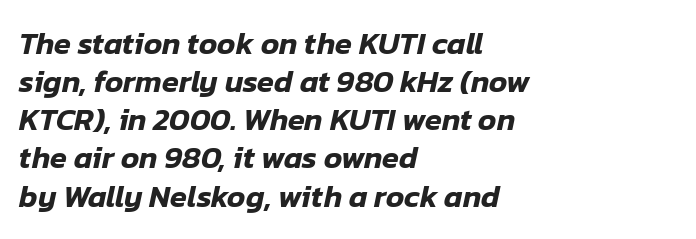
Q: Is the text italic (slanted)? A: Yes, it leans right by about 12 degrees.
Q: Is the text underlined? A: No.
Q: How is the paragraph aligned? A: Left-aligned.
Q: Is the spacing between letters normal or unusually wide? A: Normal.
Q: Width (condensed, normal, or wide)? A: Normal.
Q: Stroke contrast? A: Low.
Q: x-height? A: Medium.
Q: Monospaced? A: No.
